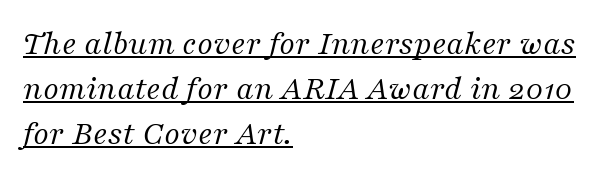
Slanted lettering throughout. Counters stay open thanks to moderate or lighter strokes. Compared with typical body copy, the letter spacing here is the same. Does the type have serifs? Yes, each stem ends in a small foot. What decoration does the sample have? An underline. Notice how the passage keeps a crisp vertical edge on the left only.
